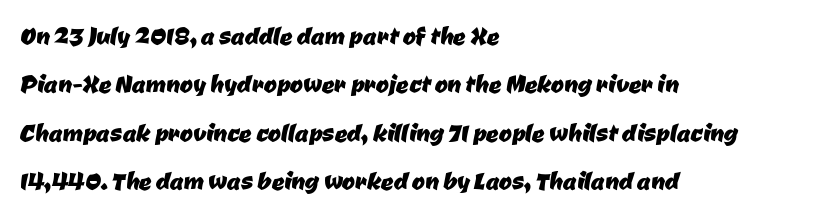
Q: Is the typeface a serif or a sans-serif typeface? A: Sans-serif.
Q: Is the text underlined? A: No.
Q: How is the paragraph aligned? A: Left-aligned.
Q: Is the spacing between letters normal or unusually wide? A: Normal.
Q: Is the spacing between lines tight, normal or loose? A: Normal.
Q: Width (condensed, normal, or wide)? A: Normal.
Q: Stroke contrast? A: Low.
Q: x-height? A: Medium.
Q: Monospaced? A: No.
